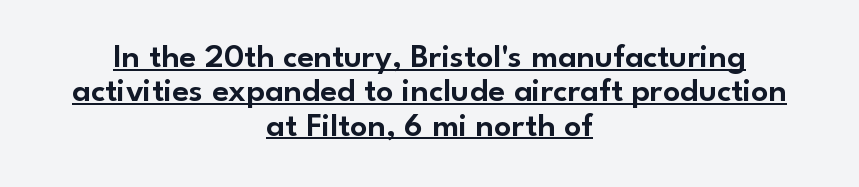
A typesetter would label this face a sans. Style check: upright. Caption: multi-line text, centered on the measure. Notice how descenders almost collide with the ascenders below — that's tight leading. These lines are rendered in a variable-pitch font.
